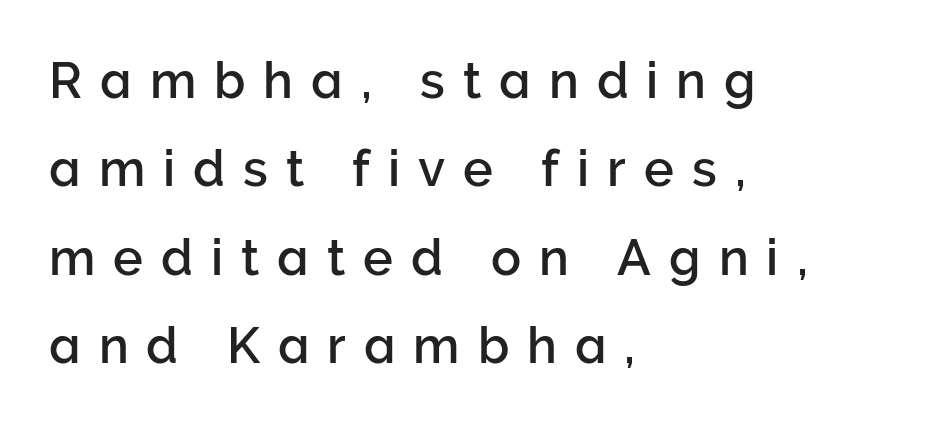
Q: Is the text italic (slanted)? A: No, it is upright.
Q: Is the typeface a serif or a sans-serif typeface? A: Sans-serif.
Q: Is the text underlined? A: No.
Q: How is the paragraph aligned? A: Left-aligned.
Q: Is the spacing between letters normal or unusually wide? A: Unusually wide.
Q: Width (condensed, normal, or wide)? A: Normal.
Q: Stroke contrast? A: Low.
Q: x-height? A: Medium.
Q: Monospaced? A: No.
